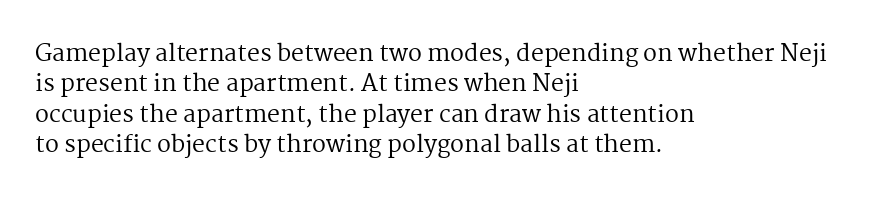
Q: Is the text bold? A: No.
Q: Is the text italic (slanted)? A: No, it is upright.
Q: Is the text underlined? A: No.
Q: How is the paragraph aligned? A: Left-aligned.
Q: Is the spacing between letters normal or unusually wide? A: Normal.
Q: Is the spacing between lines tight, normal or loose? A: Normal.
